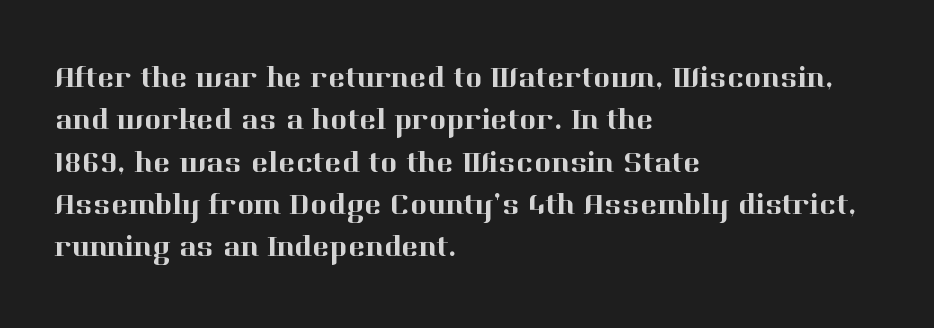
Honestly, there is no underline to notice here at all. A typesetter would label this face a serif. These lines sit exactly where default settings would place them. The axis of the letterforms is exactly vertical. These lines stack with their left ends in a neat column.
